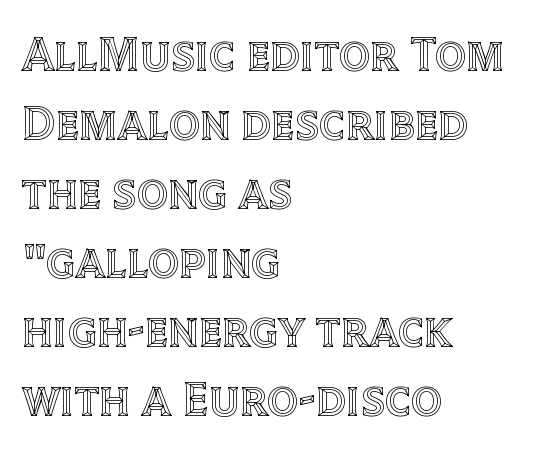
Whoever set this chose a conventional vertical rhythm. Standard letterfit; no display-style spreading of the glyphs. This is the regular roman posture of the typeface. The letters advance in unequal steps, a hallmark of proportional type. The foot of each line stays bare and open. The paragraph has a hard left edge and a soft right edge.
